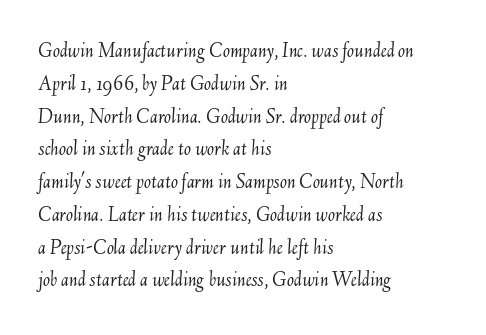
The image shows 21 px text type, italic (leaning right); set left-aligned, normal line spacing (1.56x), normal letter spacing, not underlined.
